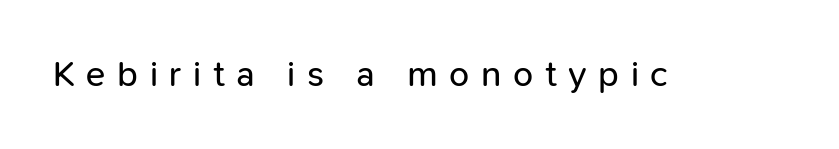
The image shows 36 px regular-weight sans-serif type, upright; set unusually wide letter spacing (+0.32 em), not underlined; low stroke contrast and a medium x-height.
